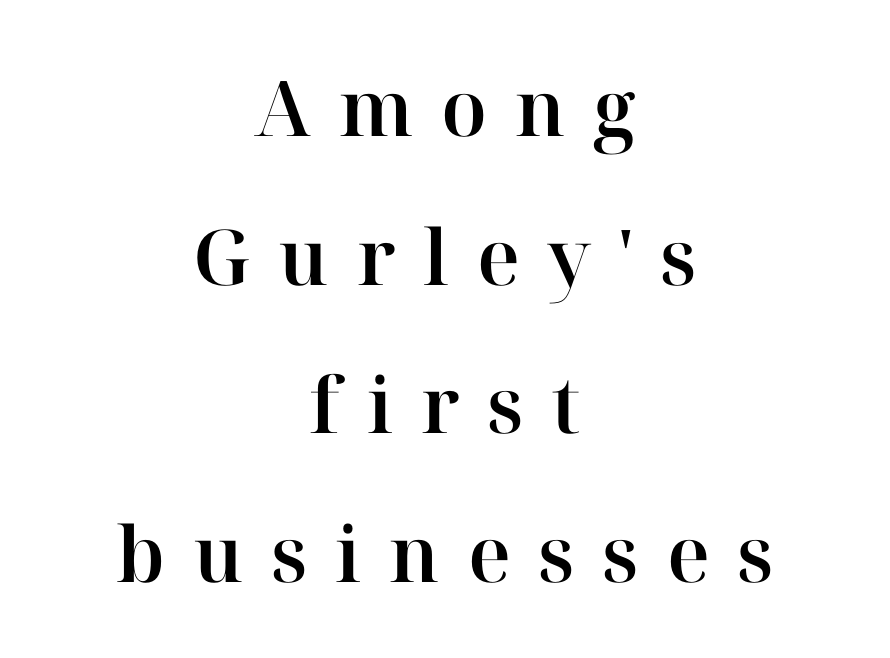
Q: Is the text italic (slanted)? A: No, it is upright.
Q: Is the typeface a serif or a sans-serif typeface? A: Serif.
Q: Is the text underlined? A: No.
Q: How is the paragraph aligned? A: Centered.
Q: Is the spacing between letters normal or unusually wide? A: Unusually wide.
Q: Is the spacing between lines tight, normal or loose? A: Loose.
Q: Width (condensed, normal, or wide)? A: Normal.
Q: Stroke contrast? A: High.
Q: x-height? A: Medium.
Q: Monospaced? A: No.
